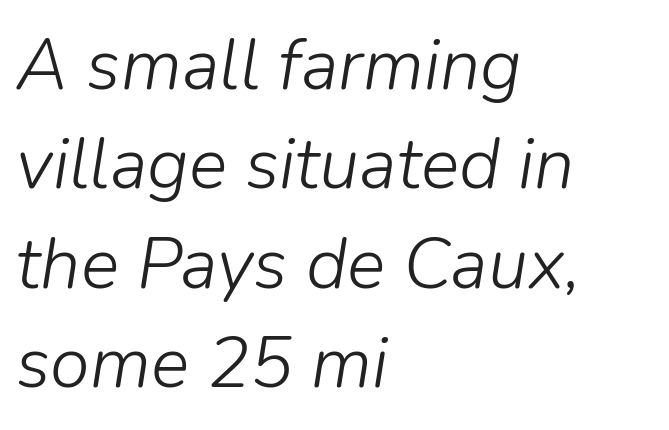
Q: Is the text bold? A: No.
Q: Is the text italic (slanted)? A: Yes, it leans right by about 9 degrees.
Q: Is the text underlined? A: No.
Q: How is the paragraph aligned? A: Left-aligned.
Q: Is the spacing between letters normal or unusually wide? A: Normal.
Q: Is the spacing between lines tight, normal or loose? A: Normal.
Q: Width (condensed, normal, or wide)? A: Normal.
Q: Stroke contrast? A: Low.
Q: x-height? A: Medium.
Q: Monospaced? A: No.
